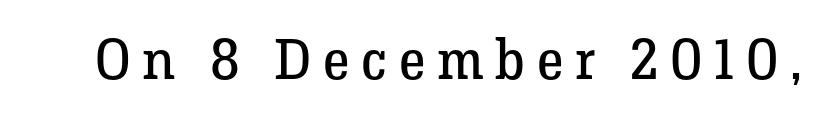
I'd call this a serif setting — the letters wear small feet. This sample uses expanded letter spacing, leaving extra air between glyphs. Varying glyph widths throughout — classic text-font behaviour. No italicization has been applied; the sample stays upright.
